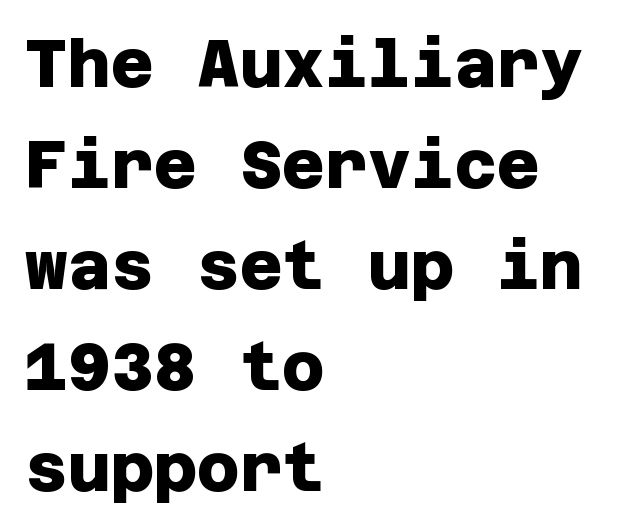
The image shows 66 px heavy sans-serif type; set left-aligned, normal line spacing (1.53x), normal letter spacing, not underlined; low stroke contrast and a large x-height.
